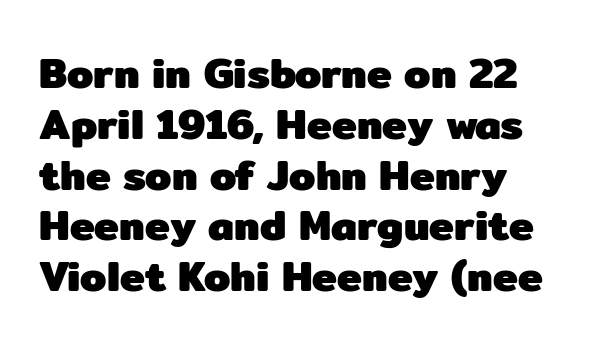
Q: Is the text bold? A: Yes.
Q: Is the text italic (slanted)? A: No, it is upright.
Q: Is the typeface a serif or a sans-serif typeface? A: Sans-serif.
Q: Is the text underlined? A: No.
Q: How is the paragraph aligned? A: Left-aligned.
Q: Is the spacing between letters normal or unusually wide? A: Normal.
Q: Width (condensed, normal, or wide)? A: Normal.
Q: Stroke contrast? A: Low.
Q: x-height? A: Medium.
Q: Monospaced? A: No.
